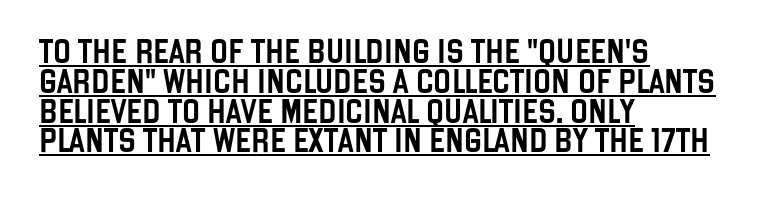
{"italic": "no", "underline": "yes", "align": "left", "line_spacing_ratio": 1.24, "letter_spacing": "normal", "letter_spacing_em": 0.0, "glyph_px": 24}
